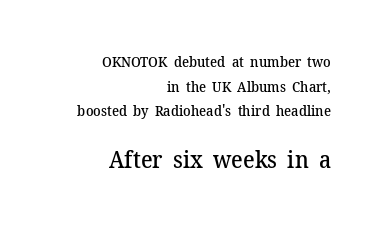
The image shows 23 px text type, upright; set right-aligned, line spacing 1.76x, normal letter spacing, not underlined; the second (bottom) block is 1.64x larger.
